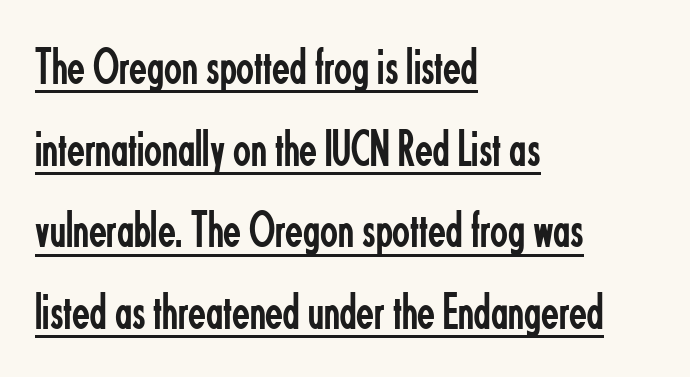
Looks like regular typesetting: each glyph gets only the width it needs. Beneath each row of characters lies a ruled line. What kind of face is this? One without serifs — a sans. Summary of weight: not heavy and not bold.
